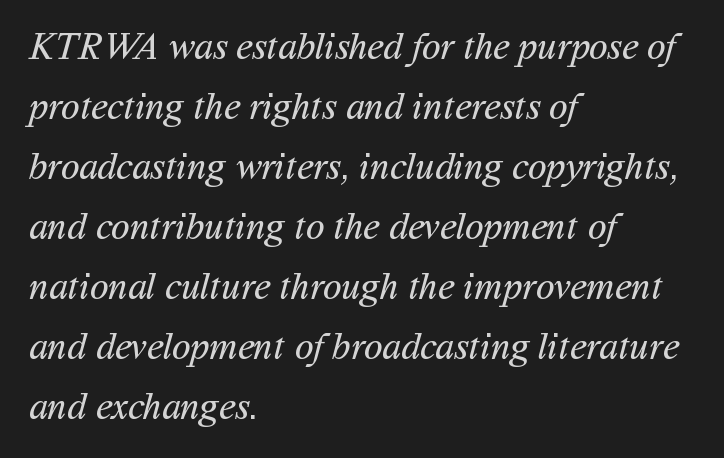
The image shows 38 px regular-weight sans-serif type; set left-aligned, normal line spacing (1.58x), normal letter spacing, not underlined; medium stroke contrast and a medium x-height.
